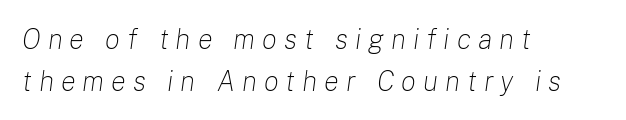
{"italic": "yes", "lean": "right", "slant_degrees": 8, "bold": "no", "weight": "light", "width": "normal", "stroke_contrast": "low", "x_height": "medium", "monospaced": "no", "underline": "no", "align": "left", "line_spacing": "normal", "line_spacing_ratio": 1.5, "letter_spacing": "wide", "letter_spacing_em": 0.25, "glyph_px": 28}
